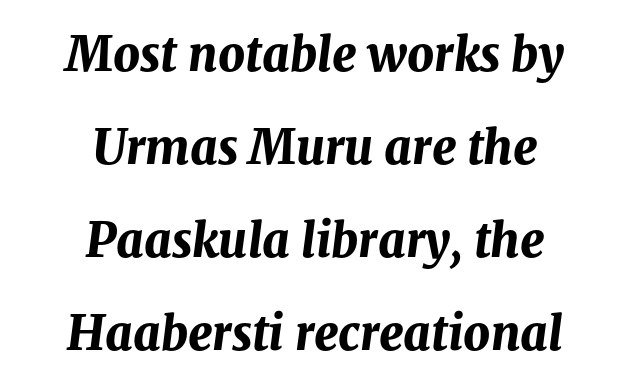
{"italic": "yes", "lean": "right", "slant_degrees": 8, "bold": "yes", "weight": "bold", "width": "normal", "stroke_contrast": "medium", "x_height": "medium", "monospaced": "no", "underline": "no", "align": "center", "line_spacing": "loose", "line_spacing_ratio": 1.98, "letter_spacing": "normal", "letter_spacing_em": 0.0, "glyph_px": 47}
